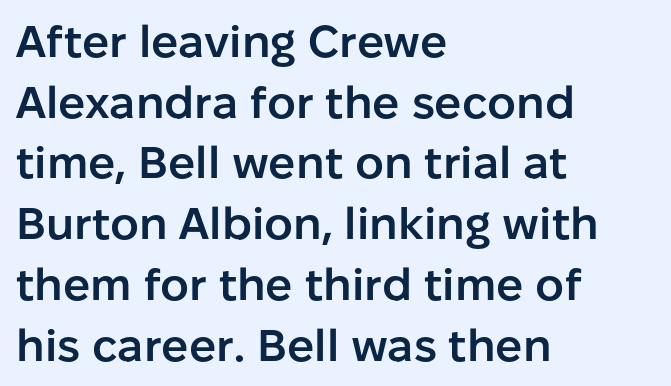
The image shows 45 px semibold sans-serif type, upright; set left-aligned, normal line spacing (1.35x), normal letter spacing, not underlined; low stroke contrast and a medium x-height.
